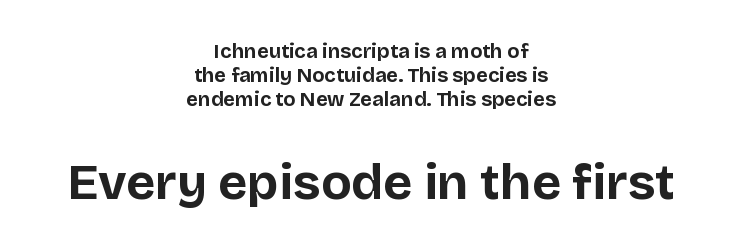
Q: Is the text bold? A: Yes.
Q: Is the text italic (slanted)? A: No, it is upright.
Q: Is the typeface a serif or a sans-serif typeface? A: Sans-serif.
Q: Is the text underlined? A: No.
Q: How is the paragraph aligned? A: Centered.
Q: Is the spacing between letters normal or unusually wide? A: Normal.
Q: Which block of text is set in a larger size, the first (top) or the second (bottom)? A: The second (bottom) one.
Q: Width (condensed, normal, or wide)? A: Normal.
Q: Stroke contrast? A: Low.
Q: x-height? A: Large.
Q: Monospaced? A: No.
